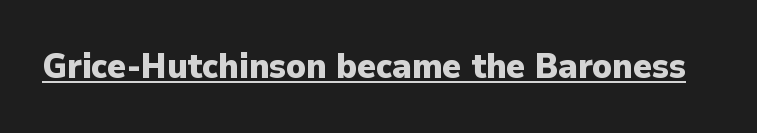
The image shows 35 px heavy sans-serif type, upright; set normal letter spacing, underlined; low stroke contrast and a medium x-height.
